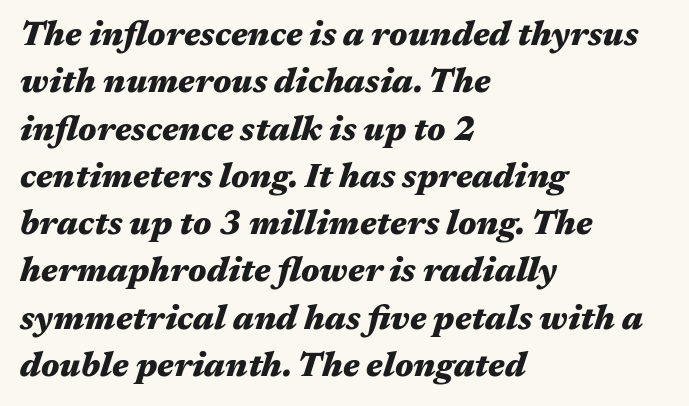
The image shows 34 px heavy, wide type, italic (leaning right); set left-aligned, normal line spacing (1.39x), normal letter spacing, not underlined; medium stroke contrast and a medium x-height.
